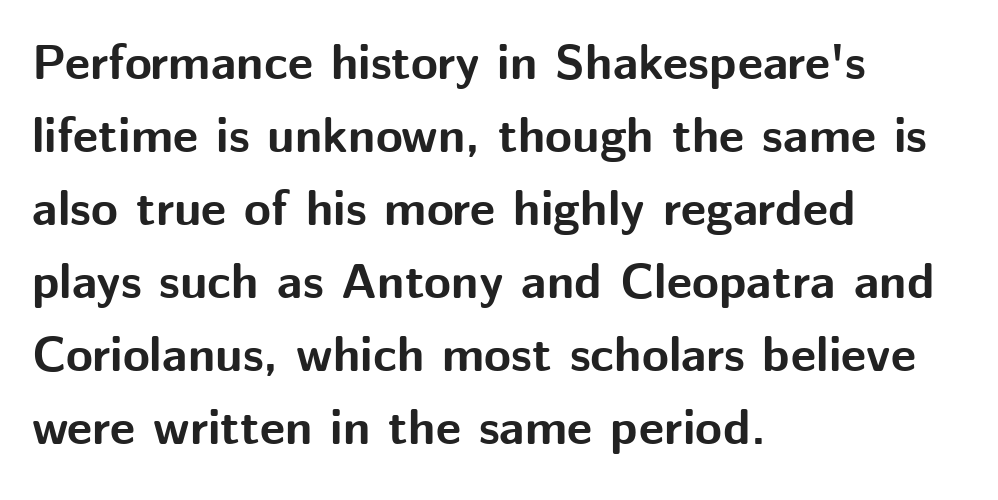
The image shows 49 px bold sans-serif type, upright; set left-aligned, normal line spacing (1.49x), normal letter spacing, not underlined; medium stroke contrast and a medium x-height.
